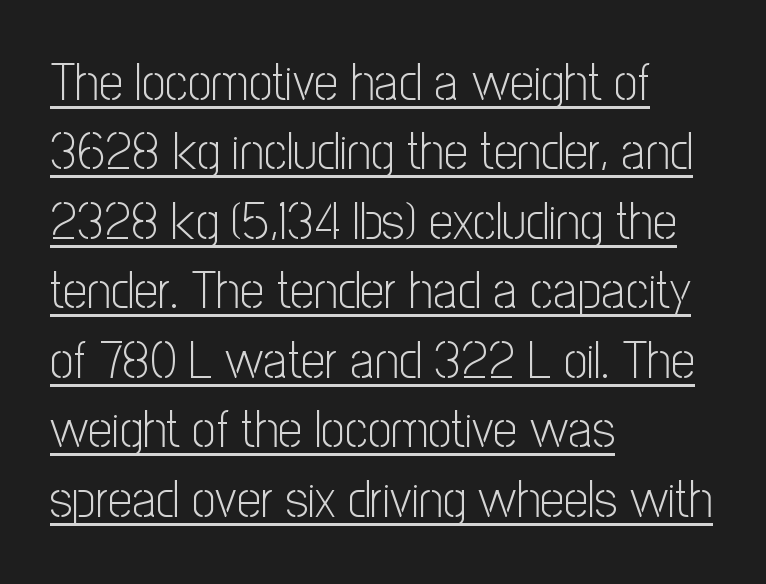
The image shows 53 px light, condensed sans-serif type, upright; set left-aligned, normal line spacing (1.31x), normal letter spacing, underlined; low stroke contrast and a medium x-height.
